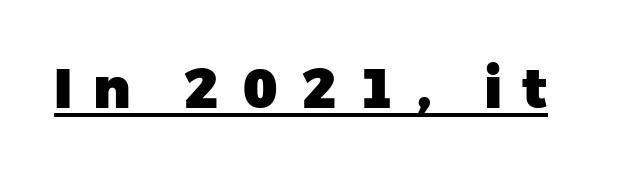
To sum up the face: it is a sans, with no serifs. This rendering widens character spacing well past its baseline value. Note the varied advance widths — an 'i' is clearly narrower than an 'm'. The face used here appears with an underline applied. In terms of weight, the rendering is a true, heavy bold. Designer's note — italics off, roman on.
